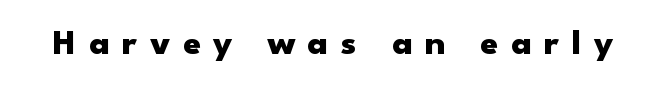
{"serif": "no", "italic": "no", "bold": "yes", "weight": "heavy", "width": "wide", "stroke_contrast": "low", "x_height": "small", "monospaced": "no", "underline": "no", "letter_spacing": "wide", "letter_spacing_em": 0.35, "glyph_px": 36}
